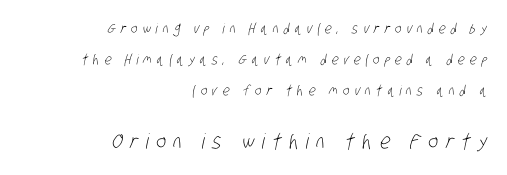
The image shows 21 px text type; set right-aligned, loose line spacing (2.22x), unusually wide letter spacing (+0.36 em), not underlined; the second (bottom) block is 1.5x larger.
